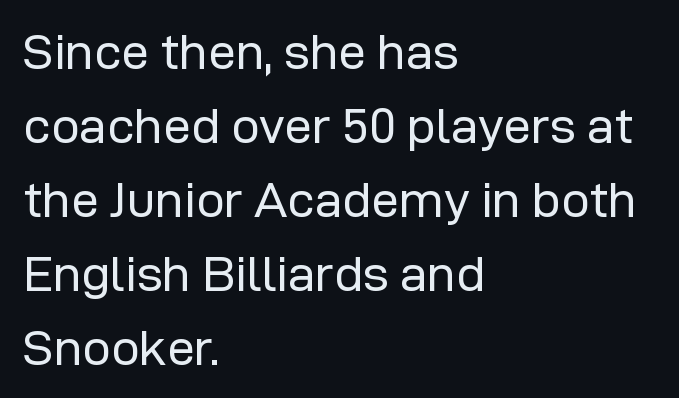
Q: Is the text bold? A: No.
Q: Is the text italic (slanted)? A: No, it is upright.
Q: Is the typeface a serif or a sans-serif typeface? A: Sans-serif.
Q: Is the text underlined? A: No.
Q: How is the paragraph aligned? A: Left-aligned.
Q: Is the spacing between letters normal or unusually wide? A: Normal.
Q: Is the spacing between lines tight, normal or loose? A: Normal.
Q: Width (condensed, normal, or wide)? A: Normal.
Q: Stroke contrast? A: Low.
Q: x-height? A: Medium.
Q: Monospaced? A: No.
